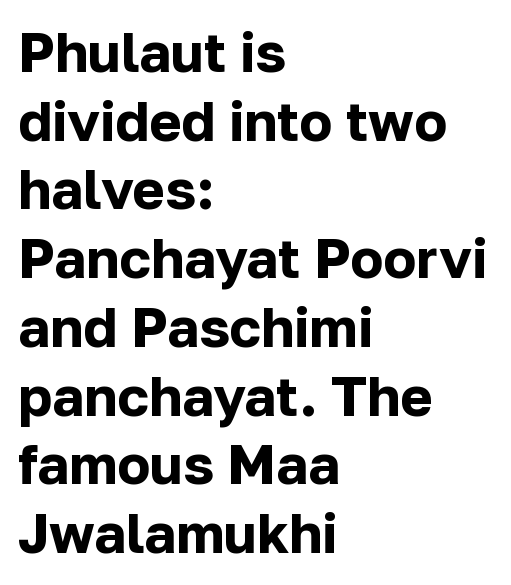
Style check: upright. You can tell from the bare stems that sans-serif type was used. Short and long lines alike share a common starting point at left. Line spacing here is normal. This sample uses plain, unmodified letter spacing.
